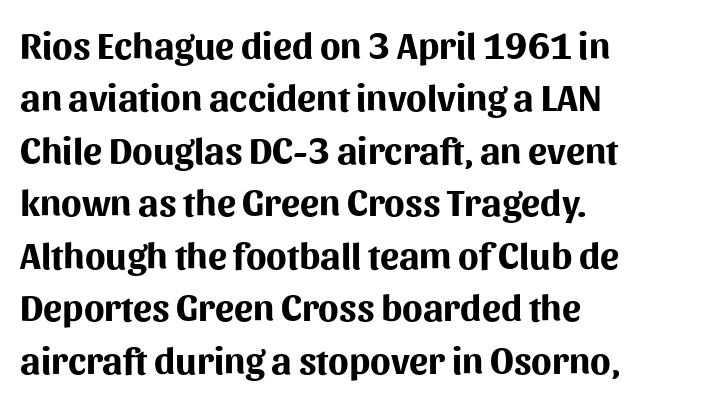
Q: Is the text bold? A: Yes.
Q: Is the text italic (slanted)? A: No, it is upright.
Q: Is the typeface a serif or a sans-serif typeface? A: Sans-serif.
Q: Is the text underlined? A: No.
Q: How is the paragraph aligned? A: Left-aligned.
Q: Is the spacing between letters normal or unusually wide? A: Normal.
Q: Is the spacing between lines tight, normal or loose? A: Normal.
Q: Width (condensed, normal, or wide)? A: Normal.
Q: Stroke contrast? A: Medium.
Q: x-height? A: Medium.
Q: Monospaced? A: No.
